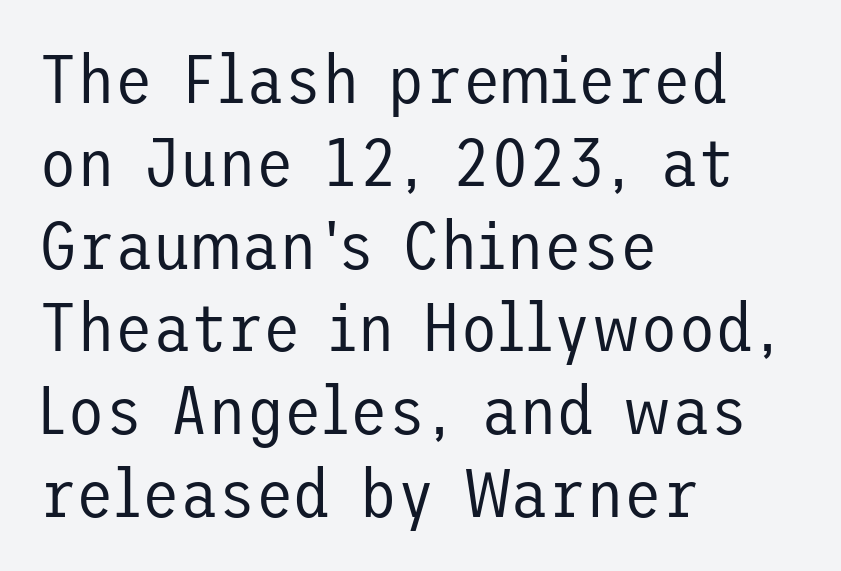
Stem width sits at or under what a default text font uses. If you drew a ruler down the left edge, every line would touch it. Unlike italic type, these characters show no tilt at all. Any mark beneath the type? The region is blank. Does extra space separate the letters? No, they use regular spacing. In terms of letterform style, serifs are entirely absent.
